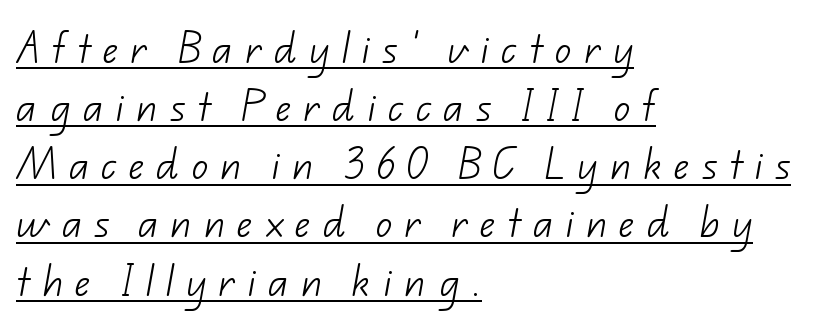
Q: Is the text bold? A: No.
Q: Is the typeface a serif or a sans-serif typeface? A: Sans-serif.
Q: Is the text underlined? A: Yes.
Q: How is the paragraph aligned? A: Left-aligned.
Q: Is the spacing between letters normal or unusually wide? A: Unusually wide.
Q: Width (condensed, normal, or wide)? A: Normal.
Q: Stroke contrast? A: Low.
Q: x-height? A: Small.
Q: Monospaced? A: No.
